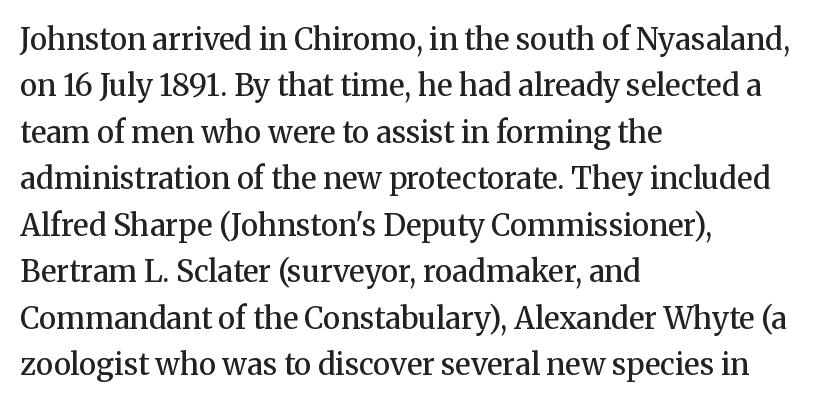
The type sits square on the baseline with zero lean. The font is running at a semibold setting, under full bold. Check the space under the baseline: it is left empty. The block of text has a typical density, with ordinary space between rows. The passage shown is typeset with a serif family.
